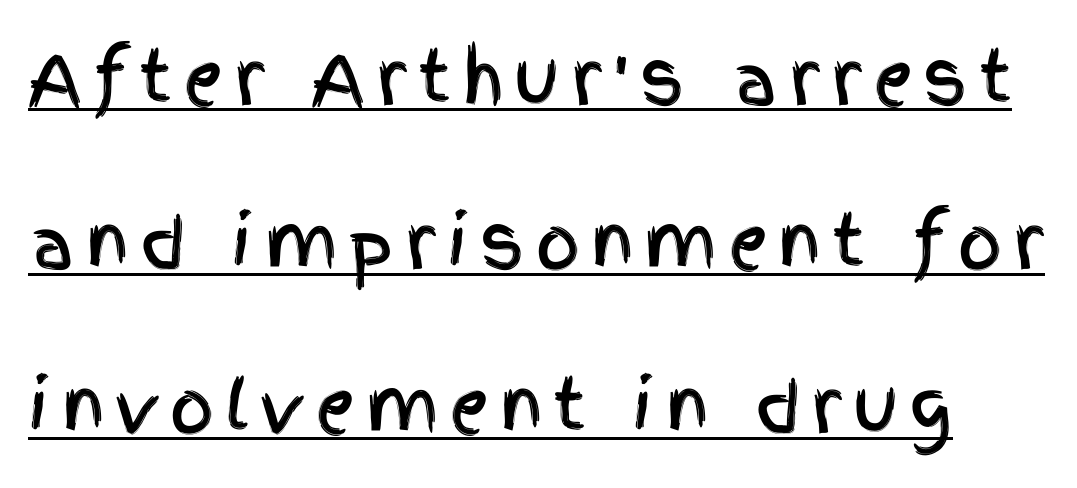
{"serif": "no", "italic": "no", "width": "condensed", "x_height": "large", "monospaced": "no", "underline": "yes", "line_spacing": "loose", "line_spacing_ratio": 2.38, "glyph_px": 69}
